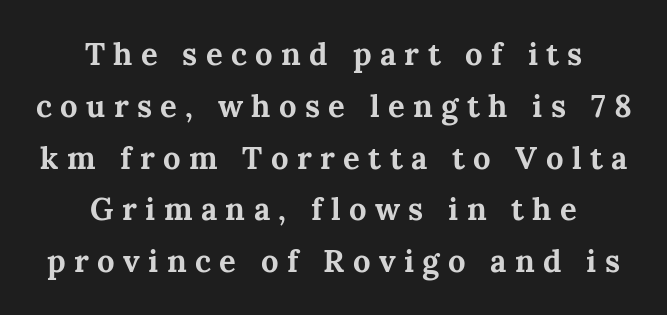
Q: Is the text bold? A: Yes.
Q: Is the text italic (slanted)? A: No, it is upright.
Q: Is the typeface a serif or a sans-serif typeface? A: Serif.
Q: Is the text underlined? A: No.
Q: How is the paragraph aligned? A: Centered.
Q: Is the spacing between letters normal or unusually wide? A: Unusually wide.
Q: Is the spacing between lines tight, normal or loose? A: Normal.
Q: Width (condensed, normal, or wide)? A: Normal.
Q: Stroke contrast? A: Medium.
Q: x-height? A: Medium.
Q: Monospaced? A: No.
